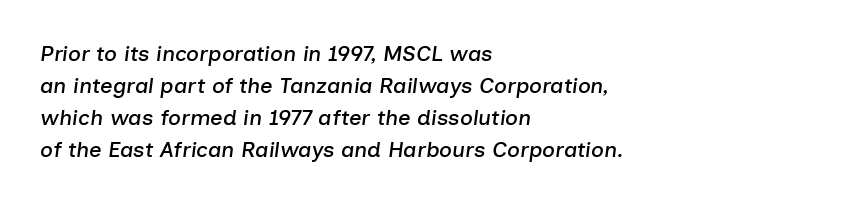
Look at the tracking — it's just the regular setting, nothing added. Which margin do the lines hug? The left one — the right edge is uneven. This block has exactly the height ordinary leading produces. In terms of posture, this sample is oblique.
